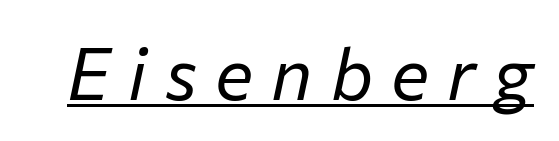
Q: Is the text bold? A: No.
Q: Is the text italic (slanted)? A: Yes, it leans right by about 12 degrees.
Q: Is the text underlined? A: Yes.
Q: Is the spacing between letters normal or unusually wide? A: Unusually wide.
Q: Width (condensed, normal, or wide)? A: Normal.
Q: Stroke contrast? A: Low.
Q: x-height? A: Medium.
Q: Monospaced? A: No.
